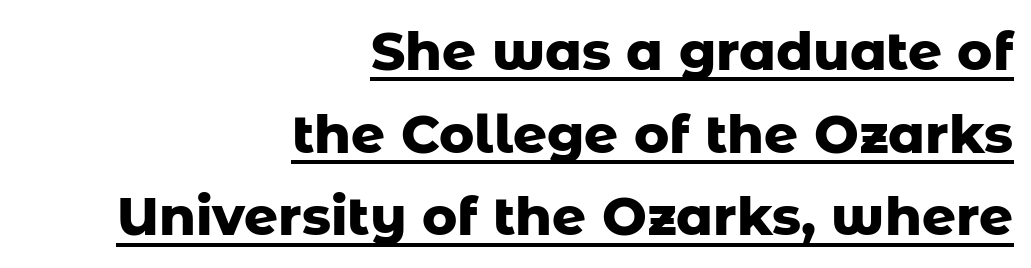
Q: Is the text bold? A: Yes.
Q: Is the text italic (slanted)? A: No, it is upright.
Q: Is the typeface a serif or a sans-serif typeface? A: Sans-serif.
Q: Is the text underlined? A: Yes.
Q: How is the paragraph aligned? A: Right-aligned.
Q: Is the spacing between letters normal or unusually wide? A: Normal.
Q: Is the spacing between lines tight, normal or loose? A: Normal.
Q: Width (condensed, normal, or wide)? A: Normal.
Q: Stroke contrast? A: Low.
Q: x-height? A: Medium.
Q: Monospaced? A: No.
